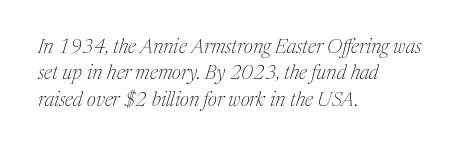
Q: Is the text bold? A: No.
Q: Is the text italic (slanted)? A: Yes, it leans right by about 17 degrees.
Q: Is the text underlined? A: No.
Q: How is the paragraph aligned? A: Left-aligned.
Q: Is the spacing between letters normal or unusually wide? A: Normal.
Q: Is the spacing between lines tight, normal or loose? A: Normal.
